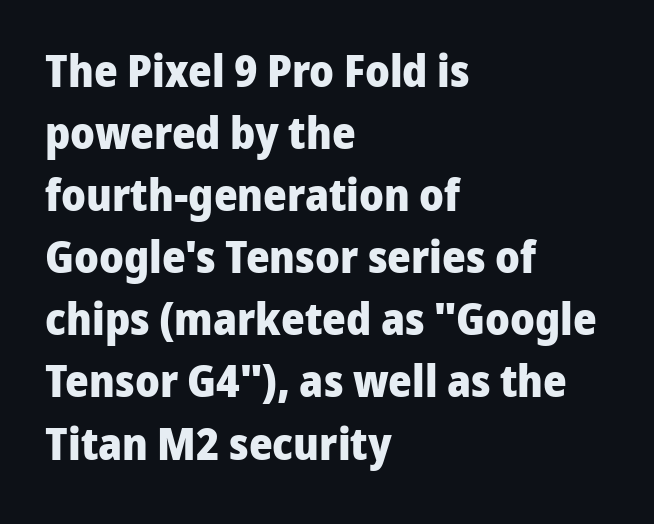
The image shows 45 px heavy sans-serif type, upright; set left-aligned, normal line spacing (1.38x), normal letter spacing, not underlined; low stroke contrast and a medium x-height.
